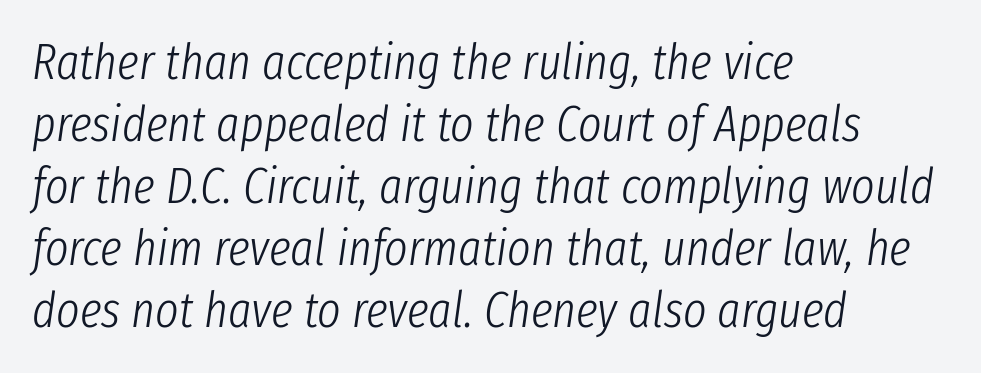
Stem width sits at or under what a default text font uses. Characters are canted at an angle relative to the baseline's perpendicular. Note the varied advance widths — an 'i' is clearly narrower than an 'm'. The lines are quadded left. This rendering features lettering with no underline. The line texture is even and compact thanks to regular tracking.
